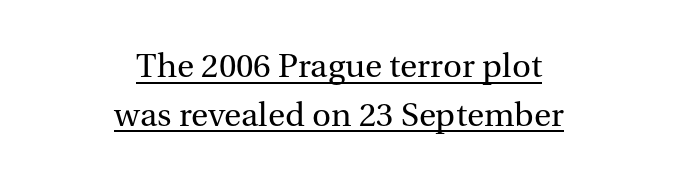
Q: Is the text bold? A: No.
Q: Is the text italic (slanted)? A: No, it is upright.
Q: Is the typeface a serif or a sans-serif typeface? A: Serif.
Q: Is the text underlined? A: Yes.
Q: How is the paragraph aligned? A: Centered.
Q: Is the spacing between letters normal or unusually wide? A: Normal.
Q: Is the spacing between lines tight, normal or loose? A: Normal.
Q: Width (condensed, normal, or wide)? A: Normal.
Q: Stroke contrast? A: Medium.
Q: x-height? A: Medium.
Q: Monospaced? A: No.
